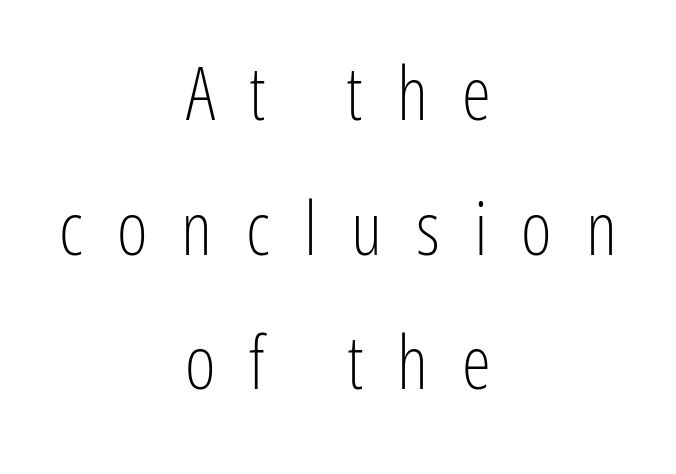
The image shows 74 px light, condensed sans-serif type, upright; set centered, line spacing 1.82x, unusually wide letter spacing (+0.46 em), not underlined; low stroke contrast and a medium x-height.
